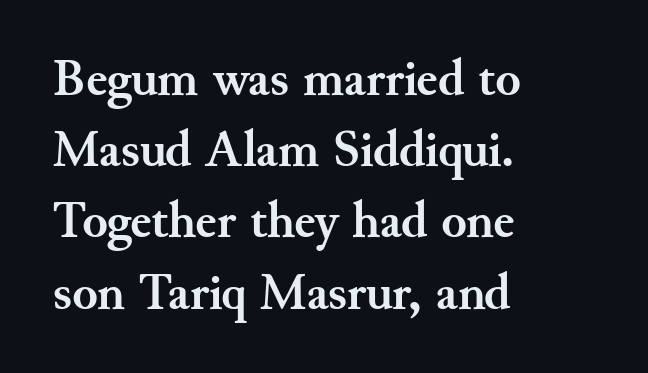
The image shows 52 px semibold serif type, upright; set left-aligned, normal line spacing (1.37x), normal letter spacing, not underlined; medium stroke contrast and a small x-height.
